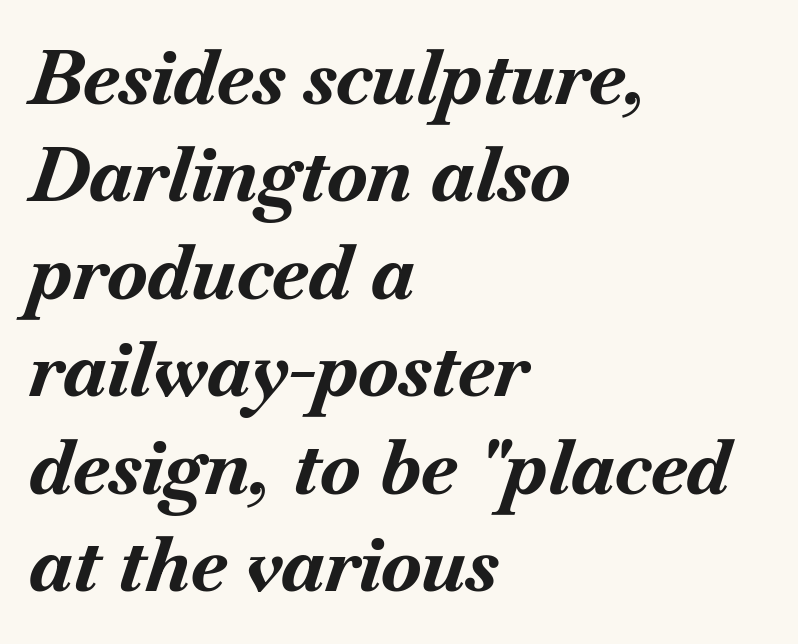
The image shows 75 px bold type, italic (leaning right); set left-aligned, normal line spacing (1.3x), normal letter spacing, not underlined; medium stroke contrast and a small x-height.
